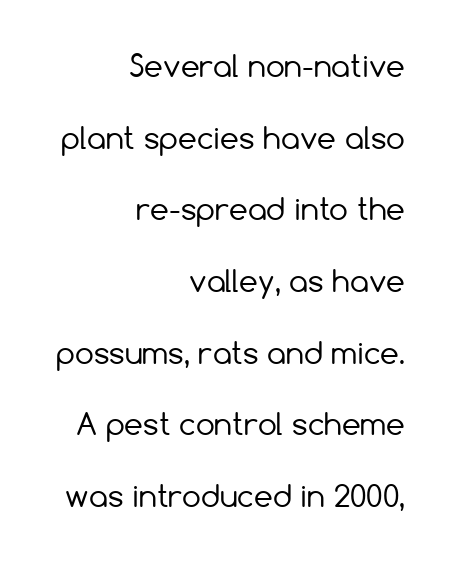
Q: Is the text bold? A: No.
Q: Is the text italic (slanted)? A: No, it is upright.
Q: Is the typeface a serif or a sans-serif typeface? A: Sans-serif.
Q: Is the text underlined? A: No.
Q: How is the paragraph aligned? A: Right-aligned.
Q: Is the spacing between letters normal or unusually wide? A: Normal.
Q: Is the spacing between lines tight, normal or loose? A: Loose.
Q: Width (condensed, normal, or wide)? A: Normal.
Q: Stroke contrast? A: Low.
Q: x-height? A: Medium.
Q: Monospaced? A: No.
